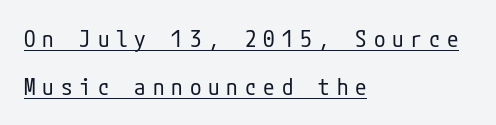
The leading is generous, giving the passage an open texture. These glyphs show unthickened strokes, regular width or finer. Line starts are locked; line ends wander. Honestly, the letter spacing is so wide it's the main thing you notice. Underline: present.
